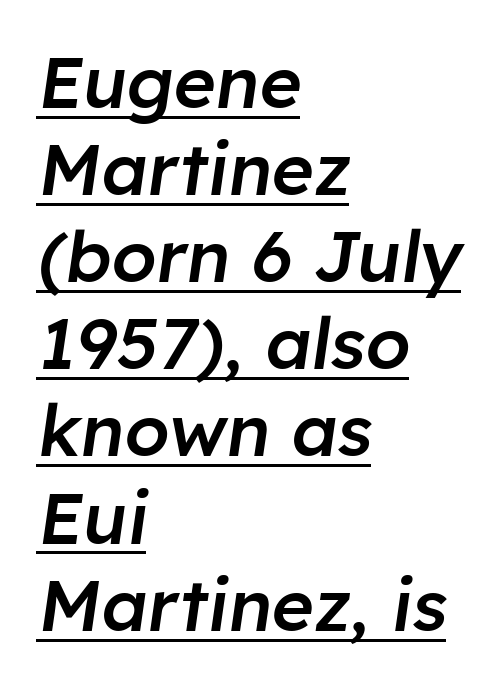
The words here are underlined. Words appear dense and cohesive because spacing is normal. Each letter keeps its own natural width here, so spacing adapts to shape. The passage is arranged the way most books set body copy — flush left.
